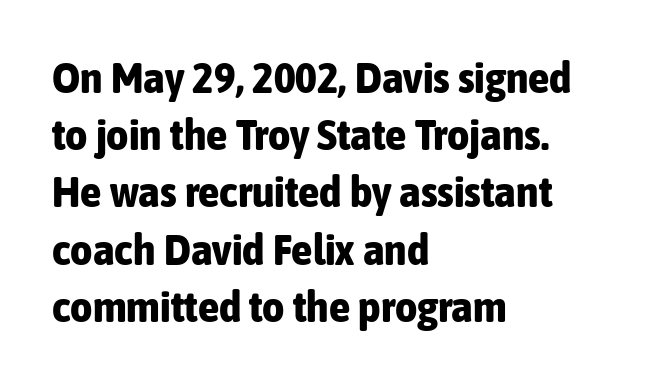
A typesetter would call this leading conventional body-copy spacing. The font's upright variant was chosen for this text. Proportional: the letters do not fall into vertical columns. Check under the words: just untouched page. The characters look thick and weighty, a clear bold. A typesetter would label this face a sans.
